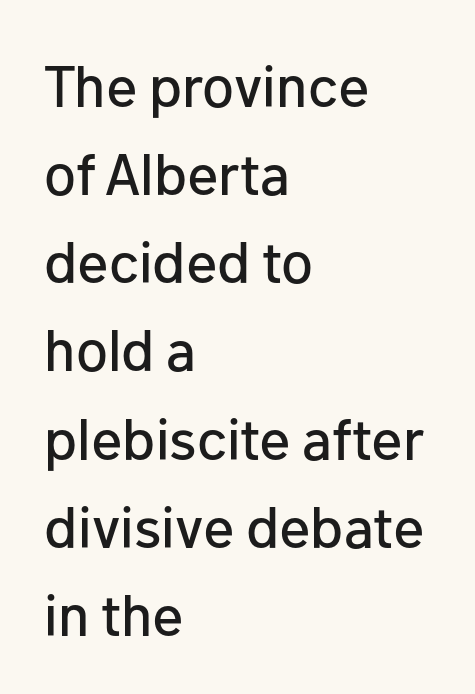
{"serif": "no", "italic": "no", "width": "normal", "stroke_contrast": "low", "x_height": "medium", "monospaced": "no", "underline": "no", "align": "left", "line_spacing": "normal", "line_spacing_ratio": 1.52, "letter_spacing": "normal", "letter_spacing_em": 0.0, "glyph_px": 58}
